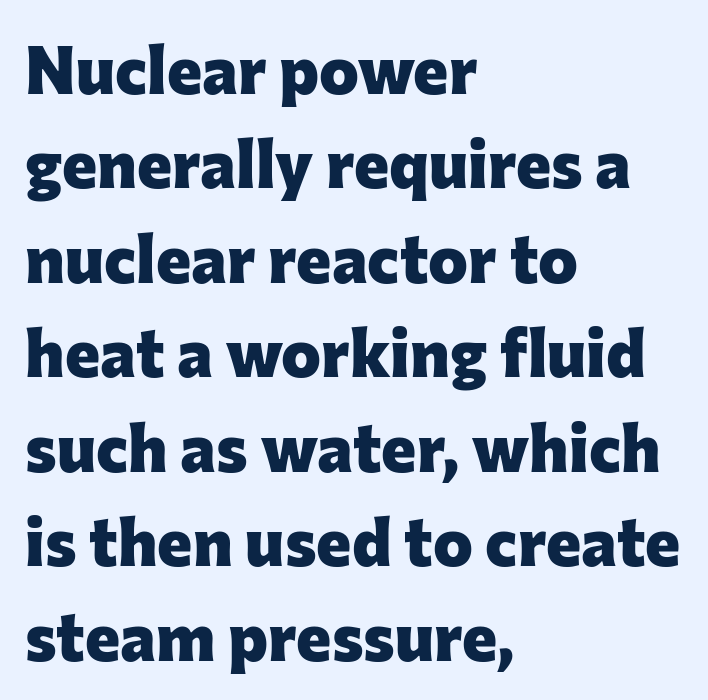
Students, observe: this is what conventionally led text looks like. Observe the ordinary spacing: letters are neighbours, not strangers. Descenders hang freely into open space. These lines are rendered in a variable-pitch font. Is this a sans? Yes — the strokes have no serifs. The rendering uses a bold face; every stroke is thick and dark.
